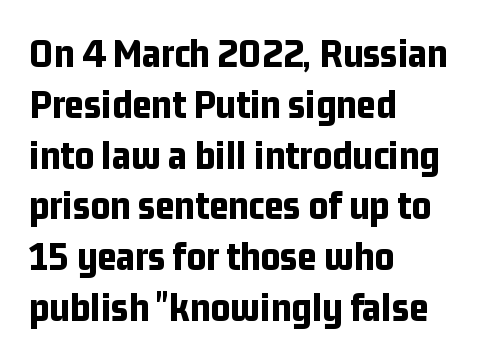
{"serif": "no", "italic": "no", "bold": "yes", "weight": "bold", "width": "condensed", "stroke_contrast": "low", "x_height": "medium", "monospaced": "no", "underline": "no", "align": "left", "line_spacing_ratio": 1.21, "letter_spacing": "normal", "letter_spacing_em": 0.0, "glyph_px": 42}
